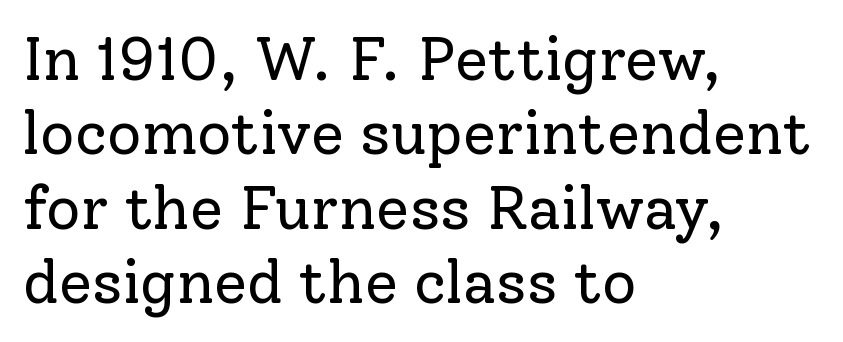
{"serif": "yes", "italic": "no", "bold": "no", "weight": "regular", "width": "normal", "stroke_contrast": "low", "x_height": "medium", "monospaced": "no", "underline": "no", "align": "left", "line_spacing_ratio": 1.24, "letter_spacing": "normal", "letter_spacing_em": 0.0, "glyph_px": 60}
